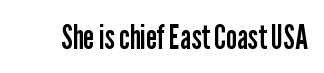
Q: Is the text bold? A: No.
Q: Is the text italic (slanted)? A: No, it is upright.
Q: Is the typeface a serif or a sans-serif typeface? A: Sans-serif.
Q: Is the text underlined? A: No.
Q: Is the spacing between letters normal or unusually wide? A: Normal.
Q: Width (condensed, normal, or wide)? A: Condensed.
Q: Stroke contrast? A: Low.
Q: x-height? A: Medium.
Q: Monospaced? A: No.
